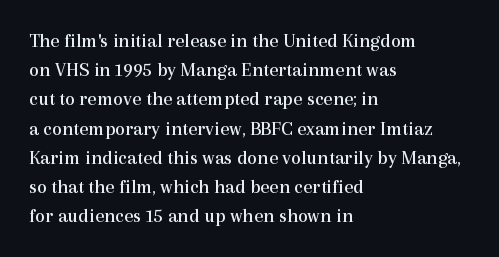
{"italic": "no", "bold": "no", "underline": "no", "align": "left", "line_spacing": "normal", "line_spacing_ratio": 1.46, "letter_spacing": "normal", "letter_spacing_em": 0.0, "glyph_px": 20}
